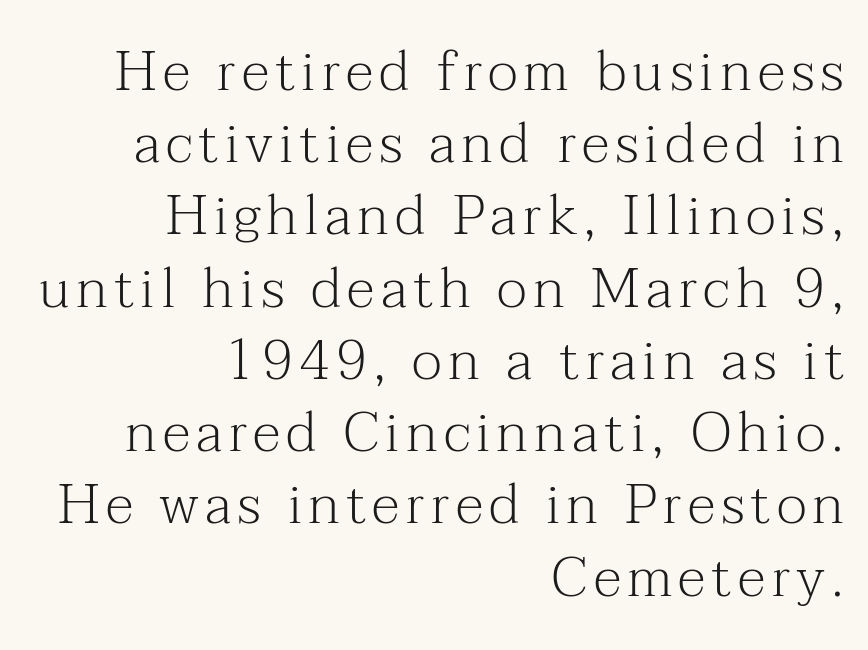
Yep, those are serifs on the letters. Weight: regular or lighter. The lettering holds an erect, upright posture throughout. The designer left line spacing at the default. Glance below the letters and you will spot only blank space. The rendering anchors every line to the right-hand side.
